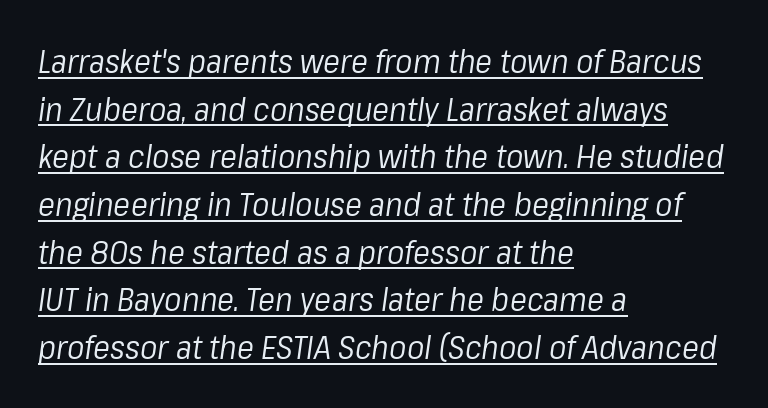
Q: Is the text bold? A: No.
Q: Is the text italic (slanted)? A: Yes, it leans right by about 8 degrees.
Q: Is the text underlined? A: Yes.
Q: How is the paragraph aligned? A: Left-aligned.
Q: Is the spacing between letters normal or unusually wide? A: Normal.
Q: Is the spacing between lines tight, normal or loose? A: Normal.
Q: Width (condensed, normal, or wide)? A: Normal.
Q: Stroke contrast? A: Low.
Q: x-height? A: Medium.
Q: Monospaced? A: No.
